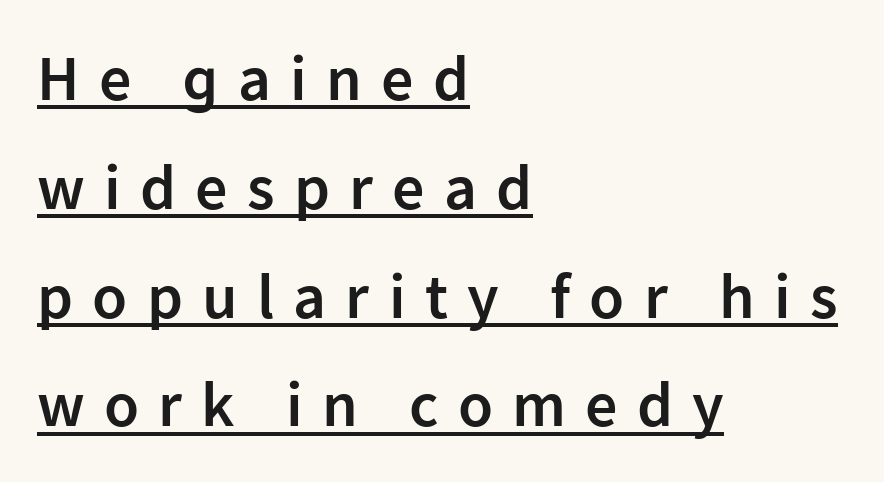
Notice the strokes are somewhat thickened but not fully heavy: this is a semibold. You could not count columns in this text — the font is proportionally spaced. Check the space under the baseline: a stroke is drawn there. Loose tracking; the words dissolve into strings of separated letters. The lines are quadded left. Typographically, this falls in the sans-serif category.
